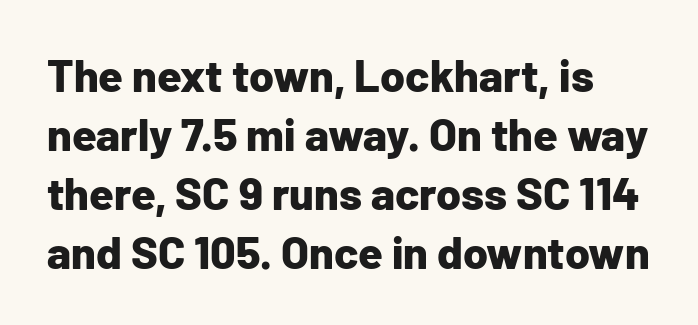
Q: Is the text bold? A: Yes.
Q: Is the text italic (slanted)? A: No, it is upright.
Q: Is the typeface a serif or a sans-serif typeface? A: Sans-serif.
Q: Is the text underlined? A: No.
Q: Is the spacing between letters normal or unusually wide? A: Normal.
Q: Is the spacing between lines tight, normal or loose? A: Normal.
Q: Width (condensed, normal, or wide)? A: Normal.
Q: Stroke contrast? A: Low.
Q: x-height? A: Medium.
Q: Monospaced? A: No.
